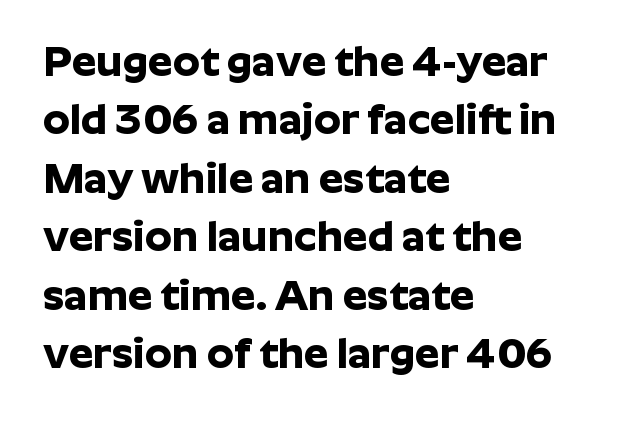
The image shows 43 px bold sans-serif type, upright; set left-aligned, normal line spacing (1.36x), normal letter spacing, not underlined; low stroke contrast and a medium x-height.
